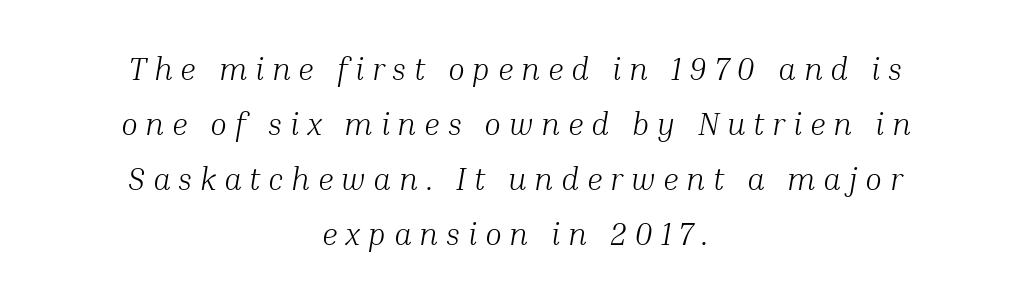
Q: Is the text bold? A: No.
Q: Is the text italic (slanted)? A: Yes, it leans right by about 10 degrees.
Q: Is the typeface a serif or a sans-serif typeface? A: Serif.
Q: Is the text underlined? A: No.
Q: How is the paragraph aligned? A: Centered.
Q: Is the spacing between letters normal or unusually wide? A: Unusually wide.
Q: Width (condensed, normal, or wide)? A: Normal.
Q: Stroke contrast? A: Medium.
Q: x-height? A: Medium.
Q: Monospaced? A: No.
